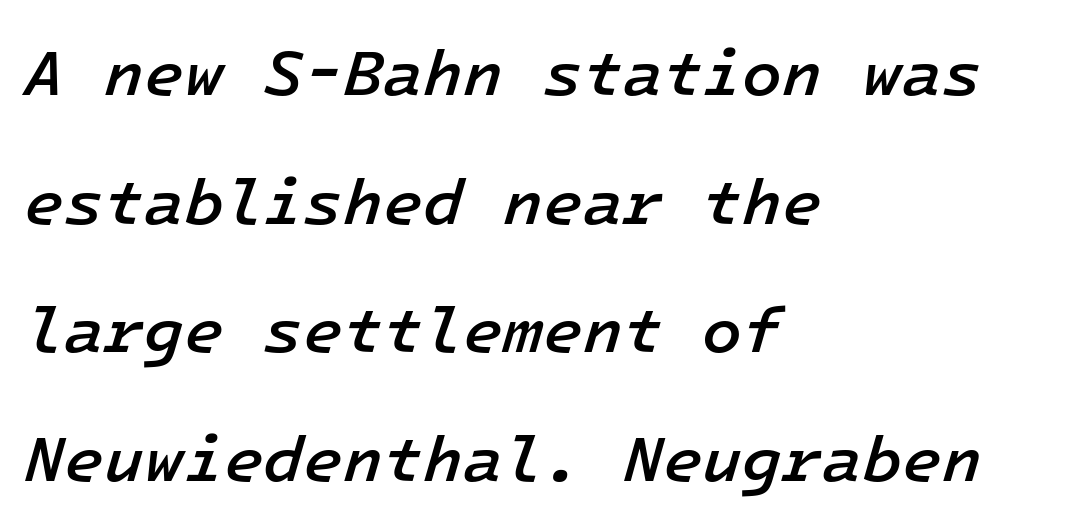
The image shows 65 px semibold type, italic (leaning right), monospaced; set left-aligned, loose line spacing (1.98x), normal letter spacing, not underlined; low stroke contrast and a medium x-height.
